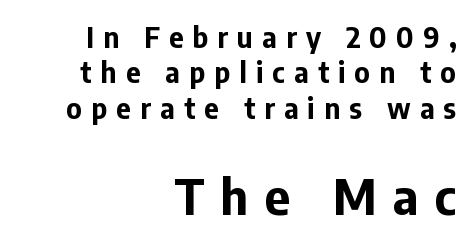
The image shows 49 px bold sans-serif type, upright; set right-aligned, normal line spacing (1.26x), unusually wide letter spacing (+0.33 em), not underlined; the second (bottom) block is 1.75x larger; low stroke contrast and a medium x-height.
